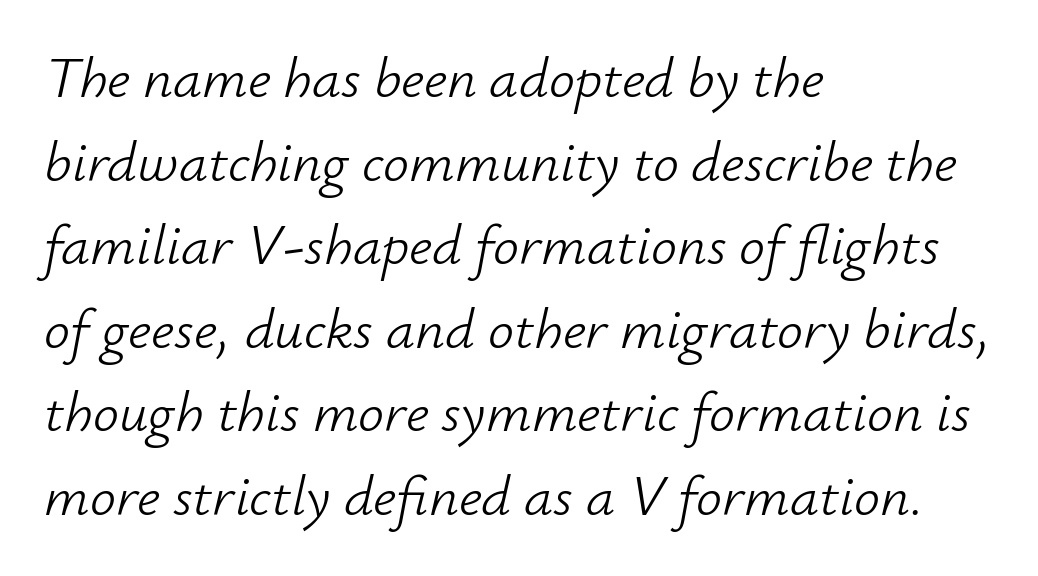
{"italic": "yes", "lean": "right", "slant_degrees": 12, "bold": "no", "weight": "light", "width": "normal", "stroke_contrast": "low", "x_height": "small", "monospaced": "no", "underline": "no", "align": "left", "line_spacing": "normal", "line_spacing_ratio": 1.44, "letter_spacing": "normal", "letter_spacing_em": 0.0, "glyph_px": 58}
